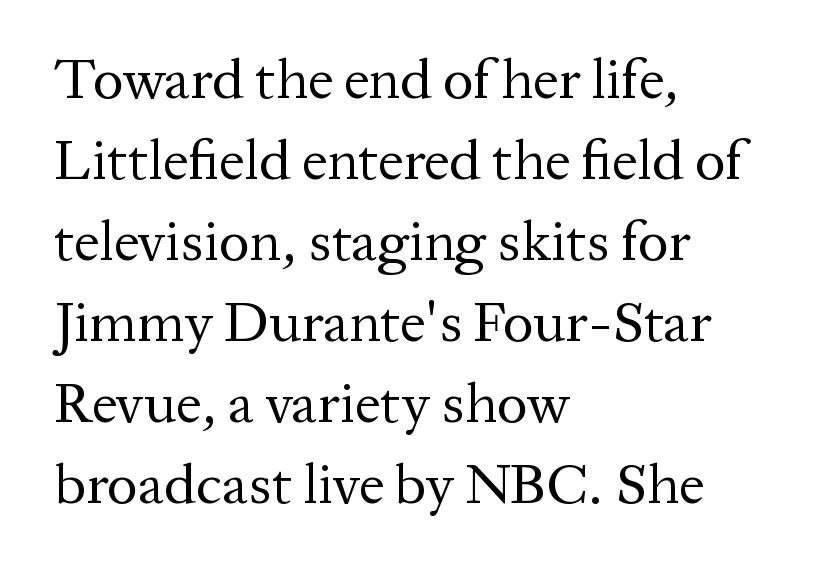
The image shows 57 px regular-weight serif type, upright; set left-aligned, normal line spacing (1.42x), normal letter spacing, not underlined; medium stroke contrast and a medium x-height.
